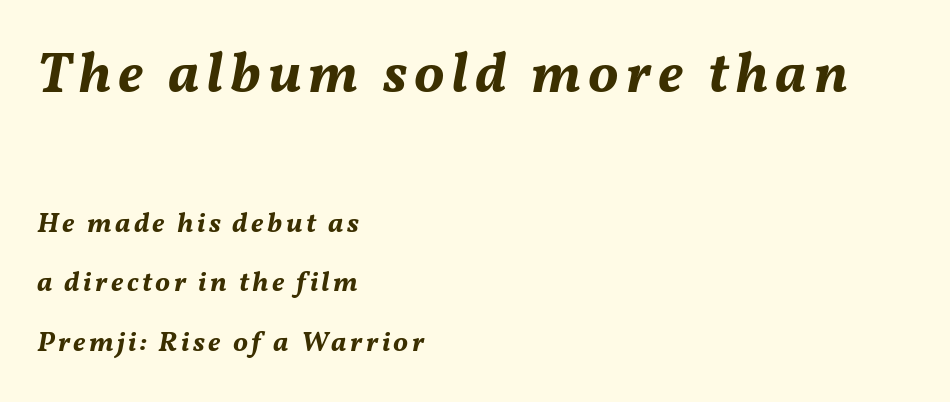
The image shows 57 px bold type, italic (leaning right); set left-aligned, loose line spacing (2.14x), not underlined; the first (top) block is 2.04x larger; medium stroke contrast and a medium x-height.
